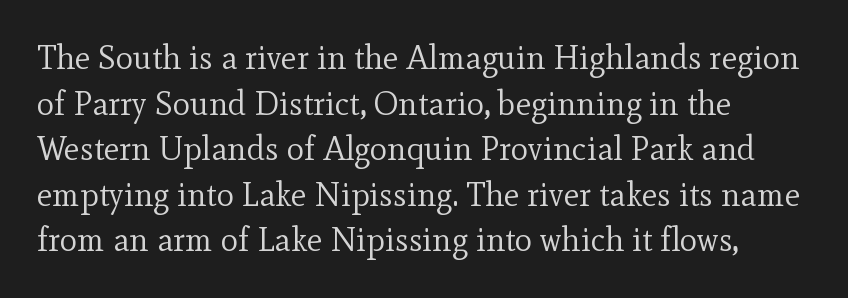
{"serif": "yes", "italic": "no", "bold": "no", "weight": "regular", "width": "normal", "x_height": "small", "monospaced": "no", "underline": "no", "align": "left", "line_spacing": "normal", "line_spacing_ratio": 1.38, "letter_spacing": "normal", "letter_spacing_em": 0.0, "glyph_px": 33}
